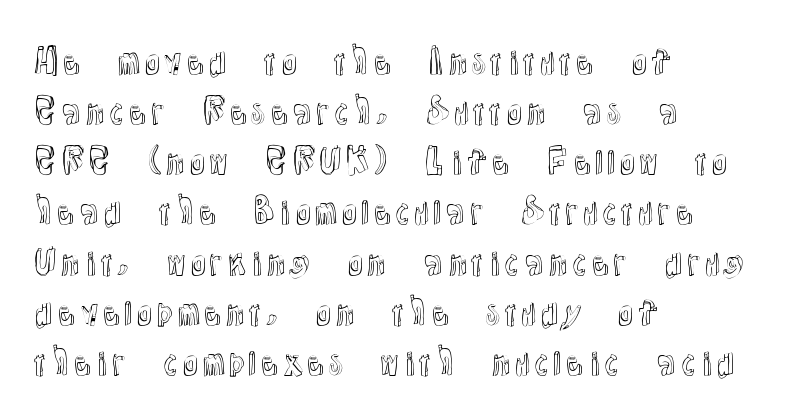
{"italic": "no", "width": "normal", "x_height": "medium", "monospaced": "no", "underline": "no", "align": "left", "line_spacing": "normal", "line_spacing_ratio": 1.52, "letter_spacing": "normal", "letter_spacing_em": 0.0, "glyph_px": 33}
